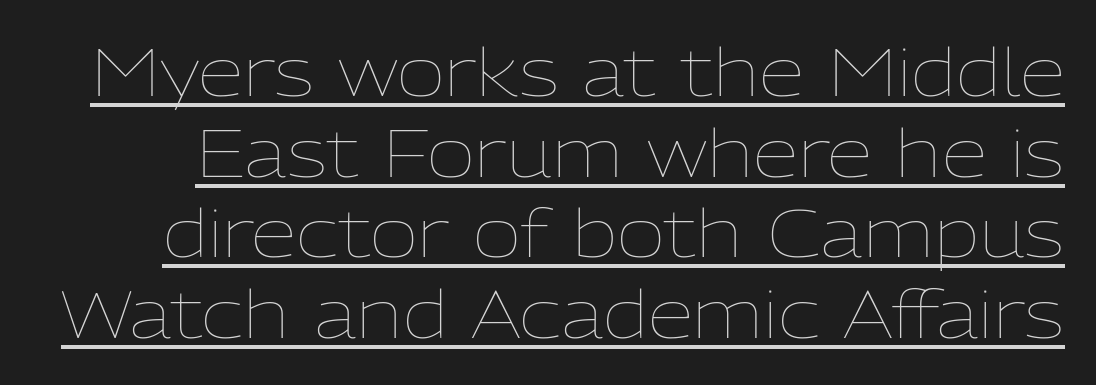
The image shows 66 px thin type, upright; set line spacing 1.22x, normal letter spacing, underlined; low stroke contrast and a medium x-height.
